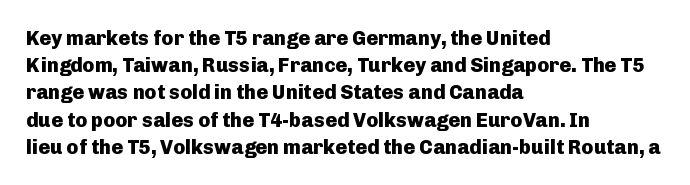
The image shows 20 px bold type, upright; set left-aligned, normal line spacing (1.36x), normal letter spacing, not underlined.
